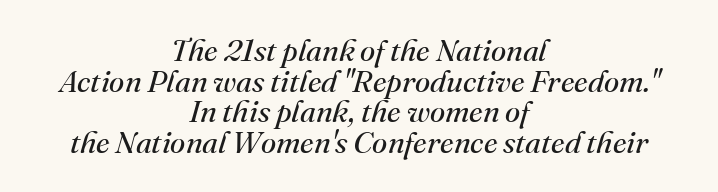
The text carries the slant typical of an italic or oblique font. Interline gaps are noticeably narrow in this sample. Does extra space separate the letters? No, they use regular spacing. Is this a sans? No — the strokes have serifs.
